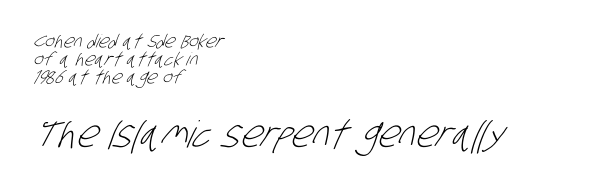
A clean baseline with only descenders dipping below it. Whoever set this made the second block the dominant, larger element. The rendering uses a small line-height, squeezing the rows. You could call the tracking neutral — neither tight nor loose.
